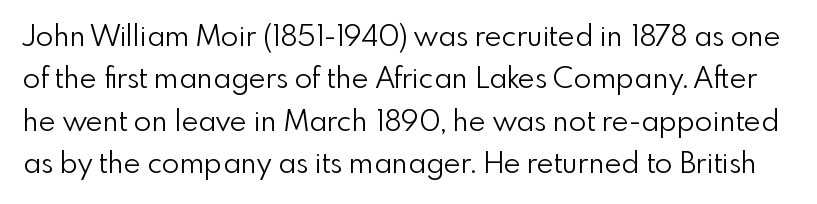
The image shows 29 px light sans-serif type, upright; set normal line spacing (1.46x), normal letter spacing, not underlined; a small x-height.
